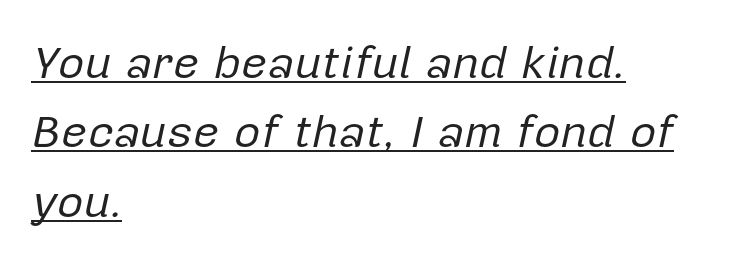
Each stroke keeps to a modest, everyday thickness or less. Beneath each row of characters lies a ruled line. You can tell it's italic because the verticals aren't actually vertical. Tracking here is standard; glyphs follow each other at the usual distance. How would I describe the line gaps? Plain and ordinary.
